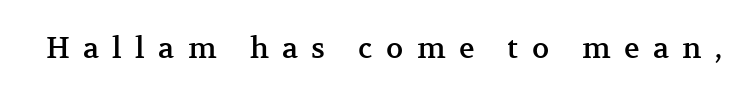
The specimen reads as upright at a glance. Words float on clear page, feet unadorned. Note: serifs present on the glyphs. Varying glyph widths throughout — classic text-font behaviour. The rendering inserts visible extra space after every character.
